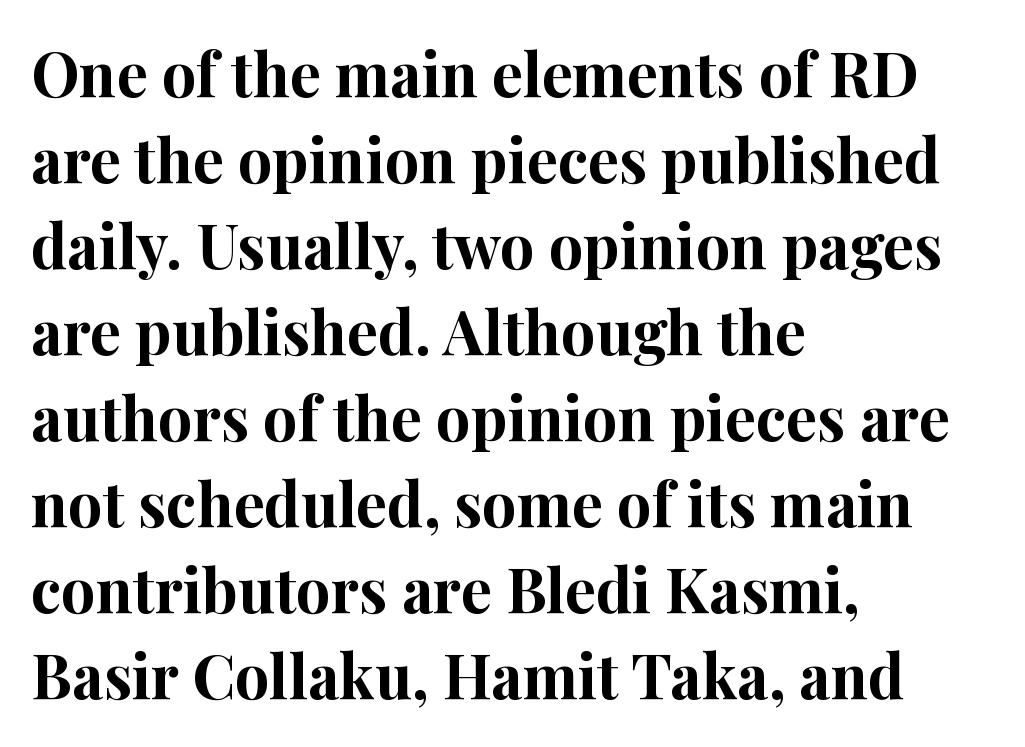
The image shows 61 px bold serif type, upright; set left-aligned, normal line spacing (1.41x), normal letter spacing, not underlined; high stroke contrast and a medium x-height.
